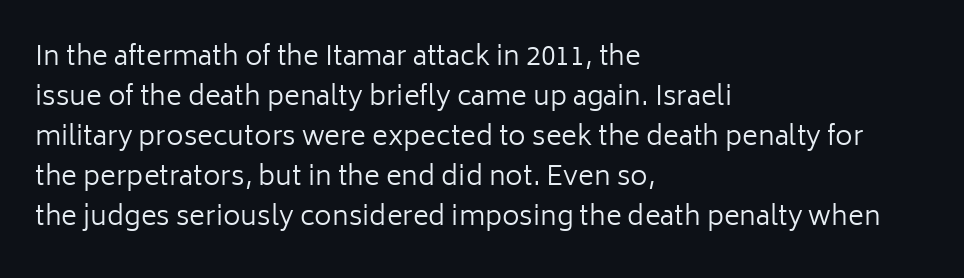
Q: Is the text bold? A: No.
Q: Is the text italic (slanted)? A: No, it is upright.
Q: Is the text underlined? A: No.
Q: How is the paragraph aligned? A: Left-aligned.
Q: Is the spacing between letters normal or unusually wide? A: Normal.
Q: Is the spacing between lines tight, normal or loose? A: Normal.
